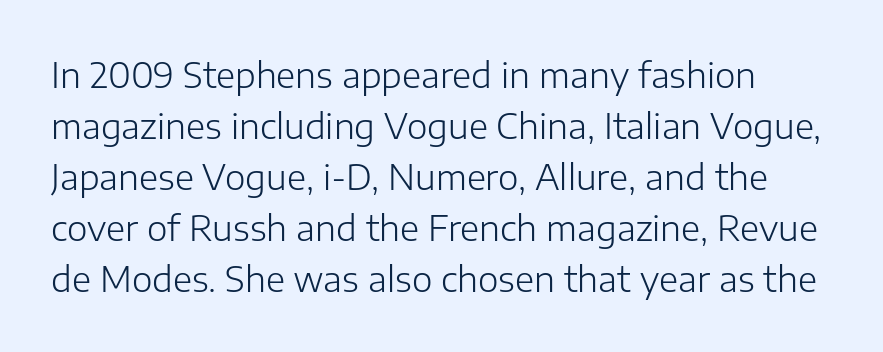
{"serif": "no", "italic": "no", "bold": "no", "weight": "light", "width": "normal", "stroke_contrast": "low", "x_height": "medium", "monospaced": "no", "underline": "no", "line_spacing": "normal", "line_spacing_ratio": 1.46, "letter_spacing": "normal", "letter_spacing_em": 0.0, "glyph_px": 35}
